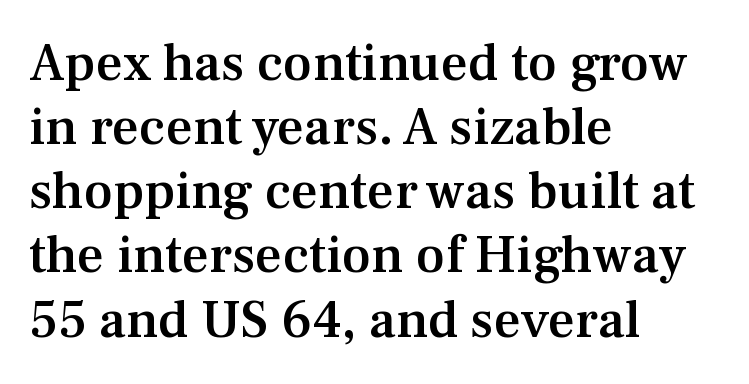
Q: Is the text bold? A: Semi-bold.
Q: Is the text italic (slanted)? A: No, it is upright.
Q: Is the typeface a serif or a sans-serif typeface? A: Serif.
Q: Is the text underlined? A: No.
Q: How is the paragraph aligned? A: Left-aligned.
Q: Is the spacing between letters normal or unusually wide? A: Normal.
Q: Width (condensed, normal, or wide)? A: Normal.
Q: Stroke contrast? A: Medium.
Q: x-height? A: Medium.
Q: Monospaced? A: No.
